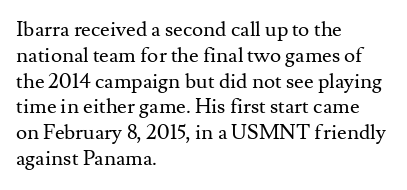
Q: Is the text bold? A: No.
Q: Is the text italic (slanted)? A: No, it is upright.
Q: Is the text underlined? A: No.
Q: How is the paragraph aligned? A: Left-aligned.
Q: Is the spacing between letters normal or unusually wide? A: Normal.
